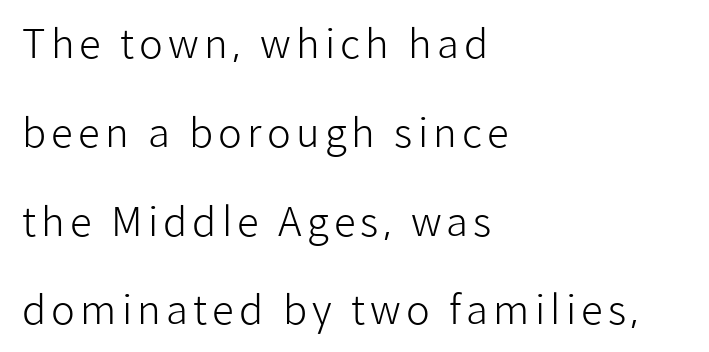
{"serif": "no", "italic": "no", "bold": "no", "weight": "light", "width": "normal", "stroke_contrast": "low", "x_height": "medium", "monospaced": "no", "underline": "no", "align": "left", "line_spacing": "loose", "line_spacing_ratio": 2.22, "glyph_px": 40}
